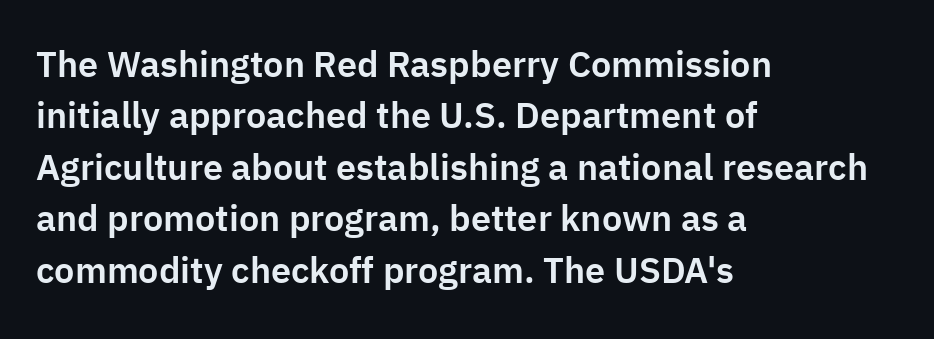
Q: Is the text italic (slanted)? A: No, it is upright.
Q: Is the typeface a serif or a sans-serif typeface? A: Sans-serif.
Q: Is the text underlined? A: No.
Q: How is the paragraph aligned? A: Left-aligned.
Q: Is the spacing between letters normal or unusually wide? A: Normal.
Q: Is the spacing between lines tight, normal or loose? A: Normal.
Q: Width (condensed, normal, or wide)? A: Normal.
Q: Stroke contrast? A: Low.
Q: x-height? A: Medium.
Q: Monospaced? A: No.
